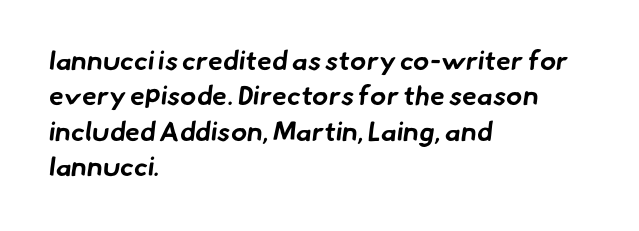
In terms of leading, this rendering sits right in the middle. The gaps between neighbouring characters are ordinary and unremarkable. The baseline area is clear. Chunky letters — that's bold for sure. The setting favours the left margin, as ordinary paragraphs usually do.
